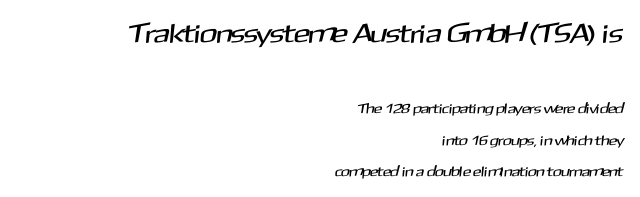
Caption: multi-line text, flush right, ragged left. The block sitting higher on the canvas is the one with enlarged characters. Tracking value appears to be zero — textbook default spacing. The string is rendered with underlining switched off. Quick note: interline space is abundant.
